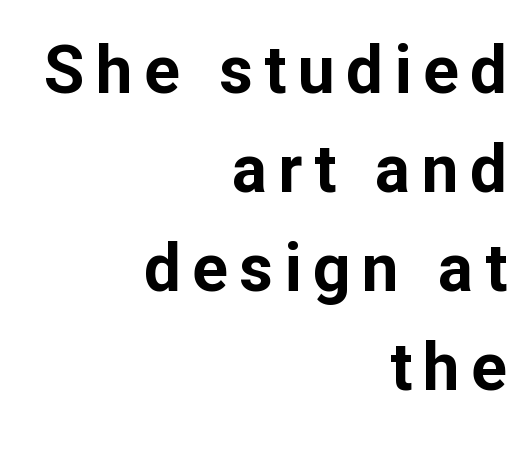
Q: Is the text bold? A: Yes.
Q: Is the text italic (slanted)? A: No, it is upright.
Q: Is the typeface a serif or a sans-serif typeface? A: Sans-serif.
Q: Is the text underlined? A: No.
Q: How is the paragraph aligned? A: Right-aligned.
Q: Is the spacing between lines tight, normal or loose? A: Normal.
Q: Width (condensed, normal, or wide)? A: Normal.
Q: Stroke contrast? A: Low.
Q: x-height? A: Medium.
Q: Monospaced? A: No.
